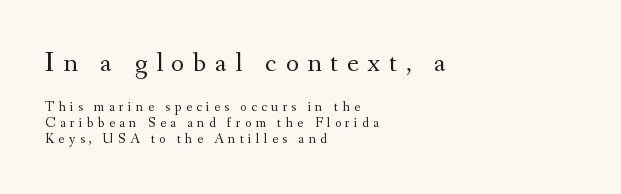
Q: Is the text bold? A: No.
Q: Is the text italic (slanted)? A: No, it is upright.
Q: Is the typeface a serif or a sans-serif typeface? A: Serif.
Q: Is the text underlined? A: No.
Q: How is the paragraph aligned? A: Left-aligned.
Q: Is the spacing between letters normal or unusually wide? A: Unusually wide.
Q: Is the spacing between lines tight, normal or loose? A: Tight.
Q: Which block of text is set in a larger size, the first (top) or the second (bottom)? A: The first (top) one.
Q: Width (condensed, normal, or wide)? A: Normal.
Q: Stroke contrast? A: Medium.
Q: x-height? A: Small.
Q: Monospaced? A: No.
